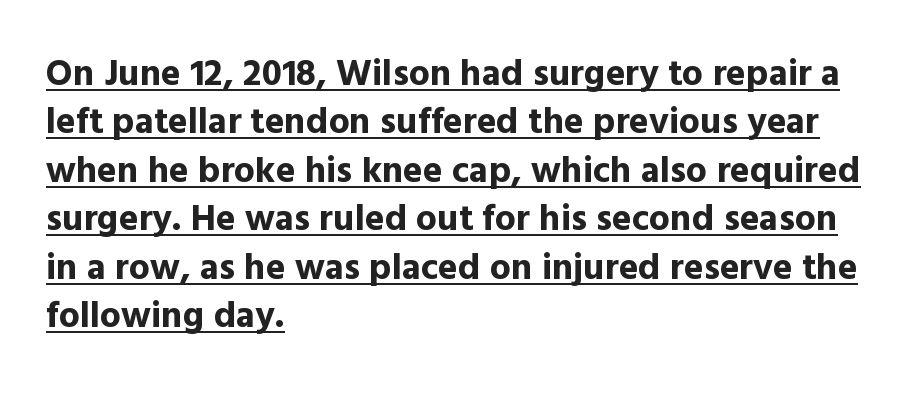
The image shows 37 px bold sans-serif type, upright; set left-aligned, normal line spacing (1.31x), normal letter spacing, underlined; a medium x-height.
